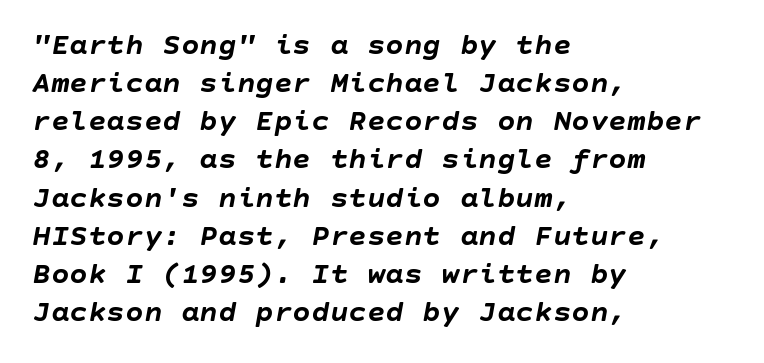
The image shows 31 px semibold type, italic (leaning right); set left-aligned, line spacing 1.23x, normal letter spacing, not underlined; low stroke contrast and a large x-height.
